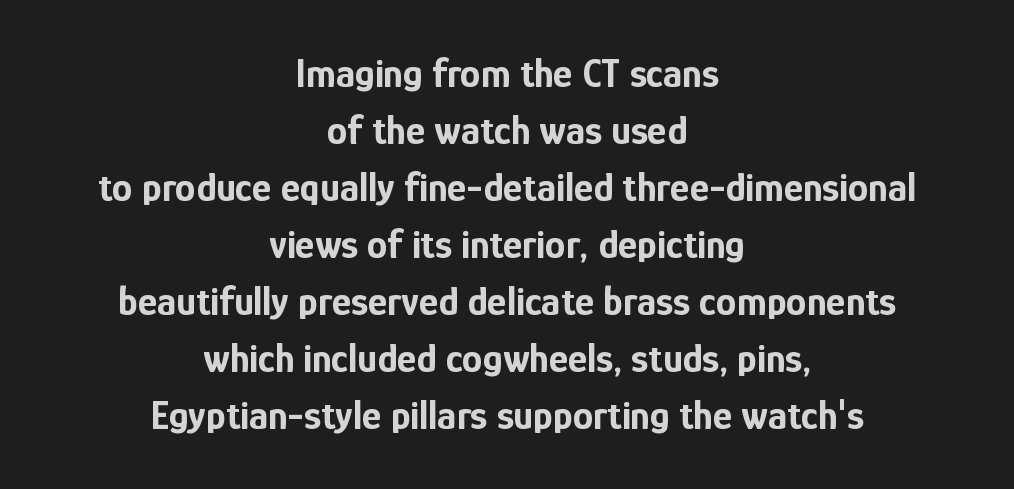
{"serif": "no", "italic": "no", "bold": "yes", "weight": "bold", "width": "condensed", "stroke_contrast": "low", "x_height": "medium", "monospaced": "no", "underline": "no", "align": "center", "line_spacing": "normal", "line_spacing_ratio": 1.39, "letter_spacing": "normal", "letter_spacing_em": 0.0, "glyph_px": 41}
